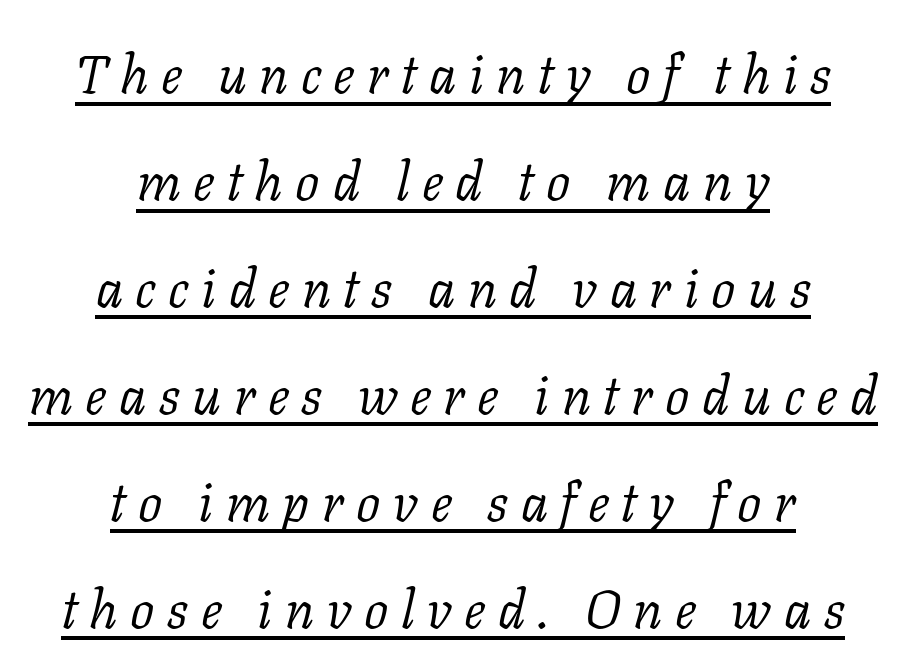
The image shows 54 px light serif type, italic (leaning right); set centered, loose line spacing (1.98x), unusually wide letter spacing (+0.23 em), underlined; low stroke contrast and a medium x-height.
